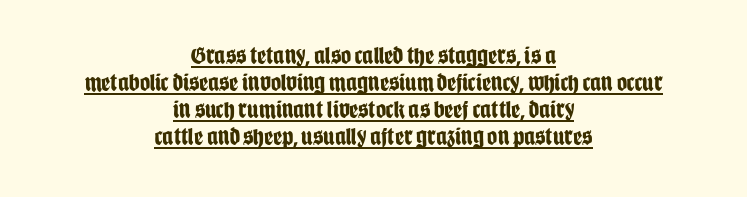
Stroke thickness is high; the sample reads as a true bold. Nothing unusual about the tracking: characters are spaced as the font intends. Each new line begins almost immediately beneath the previous one. Upright lettering throughout. Leftover space on each line is divided equally before and after the words. Emphasis is given by a line drawn under the lettering.
